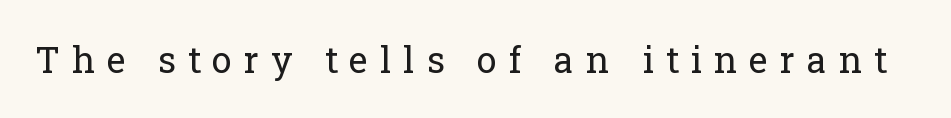
The tracking jumps out immediately: characters are airy and widely separated. The letters advance in unequal steps, a hallmark of proportional type. The typeface has the unassuming heft of standard copy or less. When letters stand straight like this, we call the style roman or upright.
